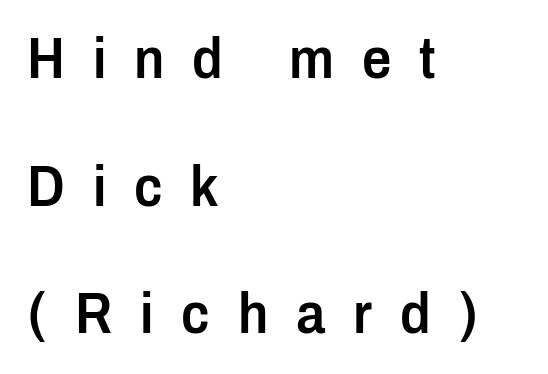
The lines are quadded left. A great deal of white space separates one row of letters from the next. Here the glyphs are tracked loosely, breaking word shapes into spaced letters. The lettering stays uniformly vertical, giving the passage a roman look. Descender tails drop into unmarked territory. Here the designer chose a conventional face with non-uniform glyph widths.
